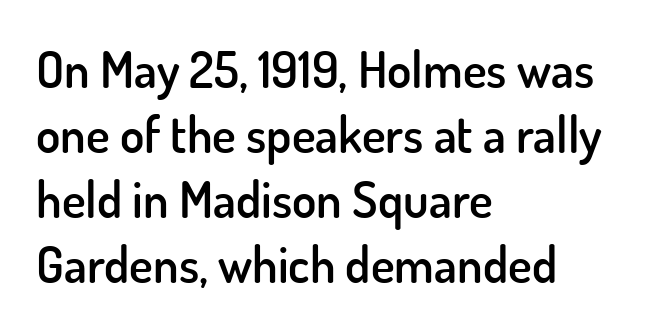
The type is set solid horizontally, with unmodified tracking. Stems and bowls a touch heavier than normal — semibold. Every stem runs plumb, perpendicular to the baseline. Nobody drew a line under any word here. Looks like regular typesetting: each glyph gets only the width it needs.
